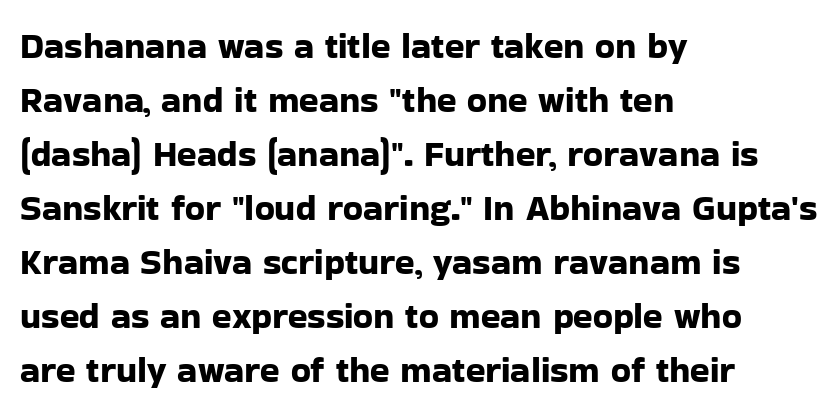
The image shows 36 px sans-serif type, upright; set left-aligned, normal line spacing (1.5x), normal letter spacing, not underlined; low stroke contrast and a medium x-height.
